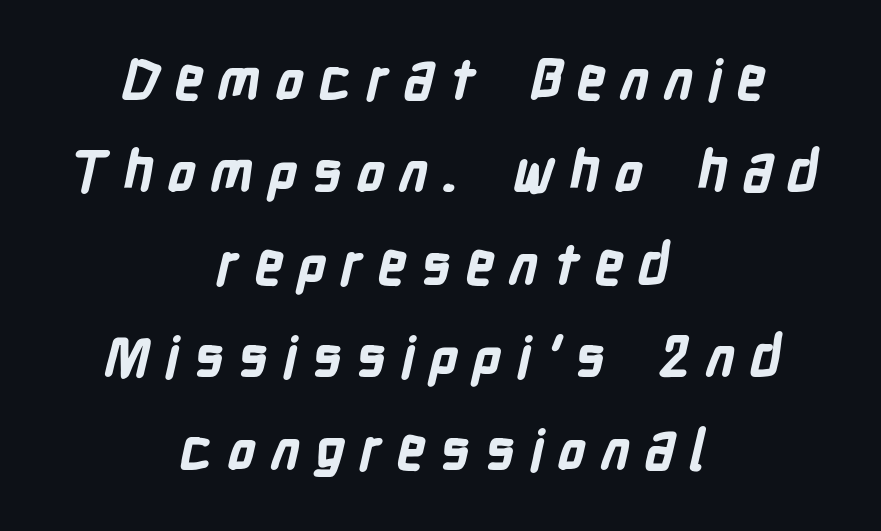
The image shows 56 px bold, condensed sans-serif type; set centered, normal line spacing (1.65x), unusually wide letter spacing (+0.26 em), not underlined; low stroke contrast and a medium x-height.
